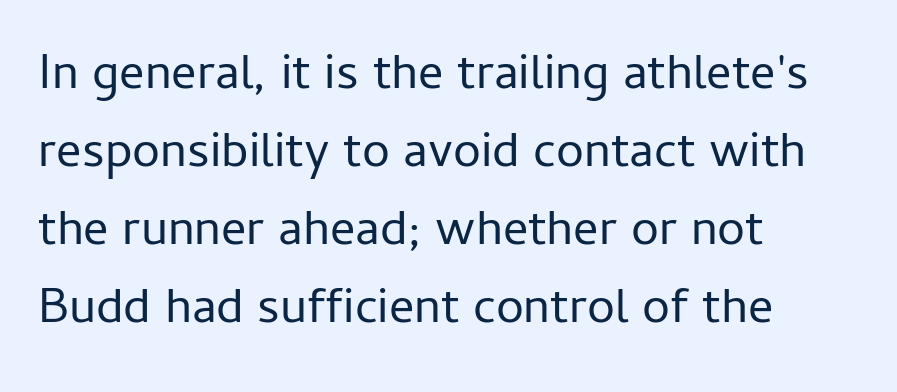
If you measured baseline to baseline, you'd find a middling distance. Is the letter spacing exaggerated? No — it looks like the ordinary default. These lines stack with their left ends in a neat column. Grotesque or geometric, the face here clearly has no serifs. Stems here are at most as thick as an everyday book face. The letters stand upright; this is a roman face.
